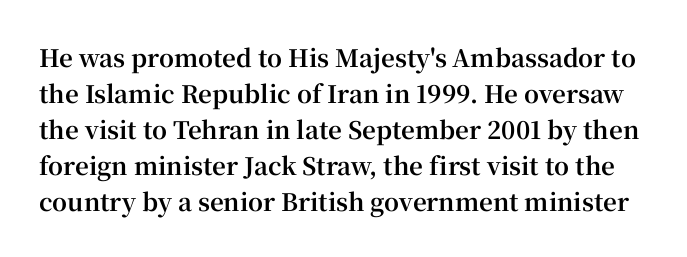
Q: Is the text bold? A: Yes.
Q: Is the text italic (slanted)? A: No, it is upright.
Q: Is the text underlined? A: No.
Q: Is the spacing between letters normal or unusually wide? A: Normal.
Q: Is the spacing between lines tight, normal or loose? A: Normal.
